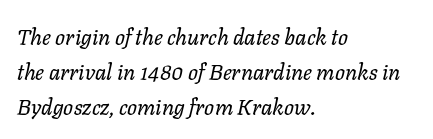
The image shows 22 px text type, italic (leaning right); set left-aligned, normal line spacing (1.58x), normal letter spacing, not underlined.
